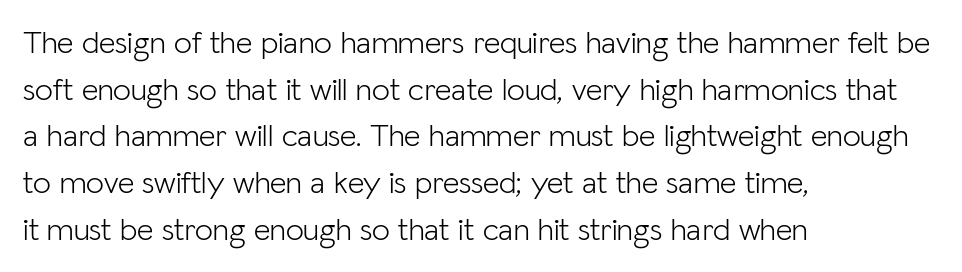
{"serif": "no", "italic": "no", "bold": "no", "weight": "light", "width": "normal", "stroke_contrast": "low", "x_height": "medium", "monospaced": "no", "underline": "no", "align": "left", "line_spacing": "normal", "line_spacing_ratio": 1.46, "letter_spacing": "normal", "letter_spacing_em": 0.0, "glyph_px": 32}
